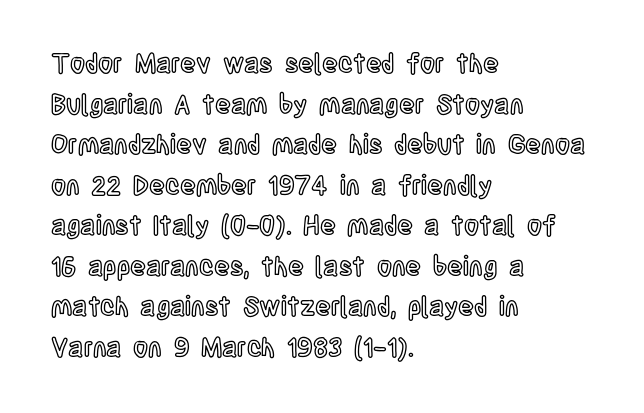
{"italic": "no", "underline": "no", "align": "left", "line_spacing": "normal", "line_spacing_ratio": 1.56, "letter_spacing": "normal", "letter_spacing_em": 0.0, "glyph_px": 26}
